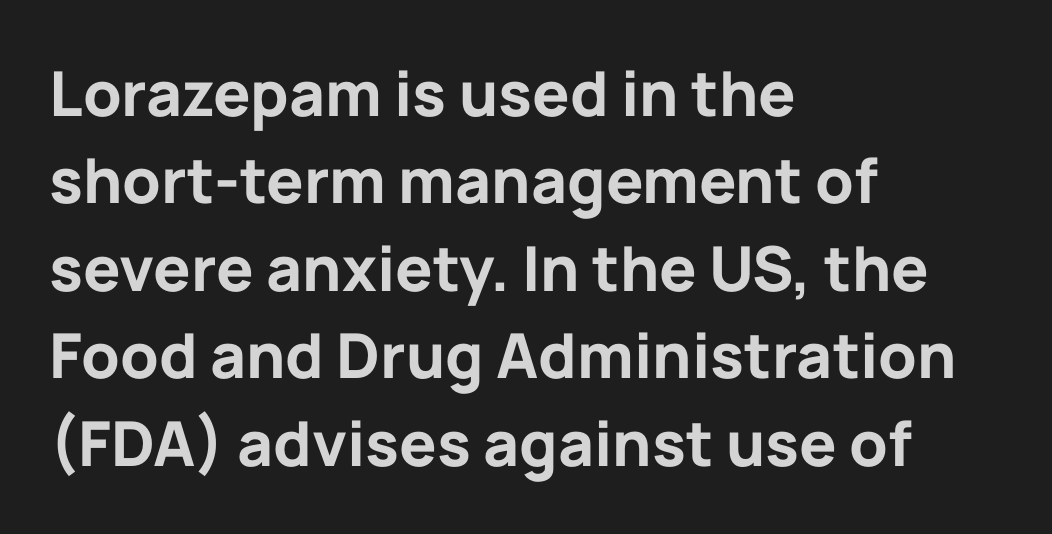
The image shows 62 px bold sans-serif type, upright; set left-aligned, normal line spacing (1.41x), normal letter spacing, not underlined; low stroke contrast and a medium x-height.
